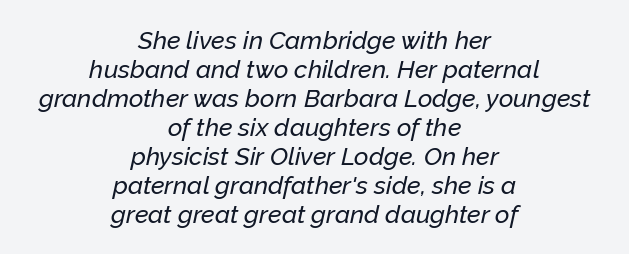
The image shows 25 px text type, italic (leaning right); set centered, line spacing 1.16x, normal letter spacing, not underlined.
